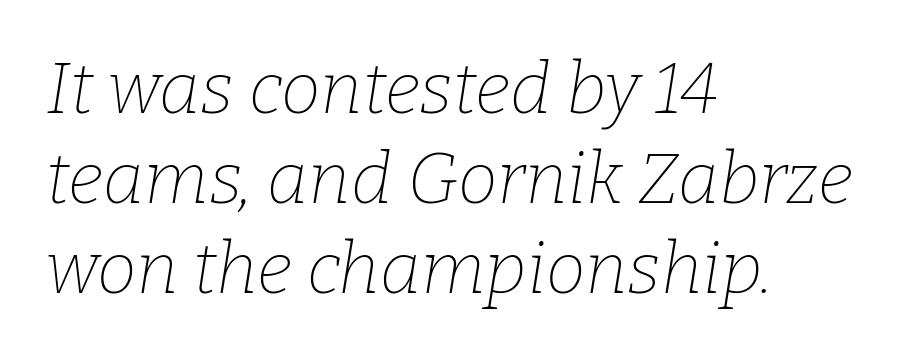
{"serif": "yes", "italic": "yes", "lean": "right", "slant_degrees": 9, "bold": "no", "weight": "thin", "width": "normal", "stroke_contrast": "low", "x_height": "medium", "monospaced": "no", "underline": "no", "align": "left", "line_spacing": "normal", "line_spacing_ratio": 1.27, "letter_spacing": "normal", "letter_spacing_em": 0.0, "glyph_px": 71}
